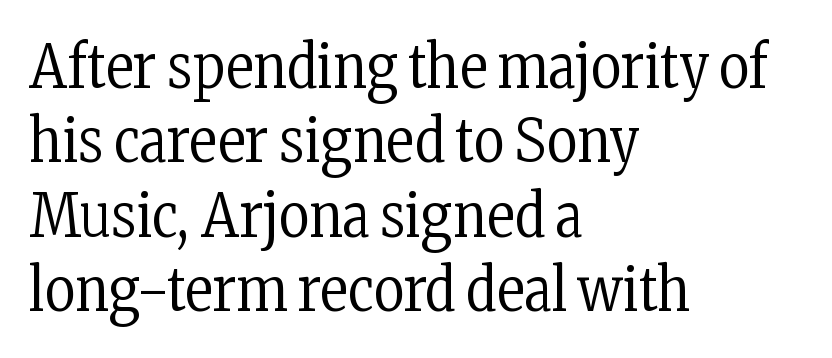
These lines are rendered in a variable-pitch font. The characters are drawn with everyday or finer stroke widths. Notice how the stems are strictly vertical — no italics here. Unlike a clean sans, this face finishes its strokes with serifs. In terms of letterspacing, this is plain default setting. Short and long lines alike share a common starting point at left.
